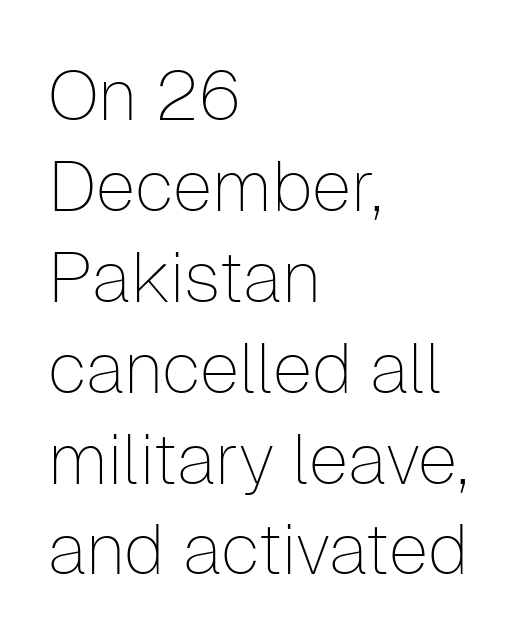
A roman cut, with each character standing at attention. The letters look calm and open, with moderate or lighter stems. Letterform terminals end flat and unadorned throughout the passage. The string is rendered with underlining switched off. Is this a fixed-width face? No — the glyphs have proportional, varying widths.
